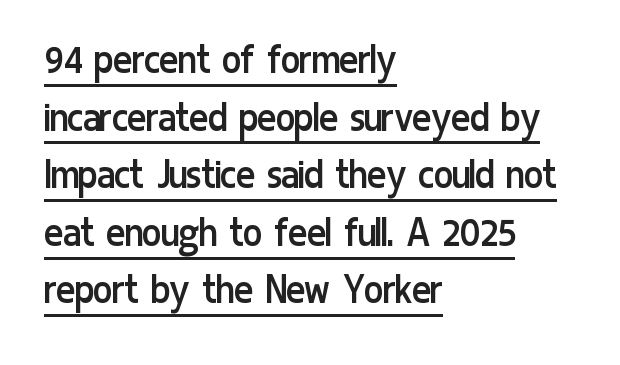
The characters display no serif detailing; their extremities are plain. The rendering uses natural spacing where letterforms have individual widths. No italicization has been applied; the sample stays upright. Leftover space on each line is placed entirely after the last word.
